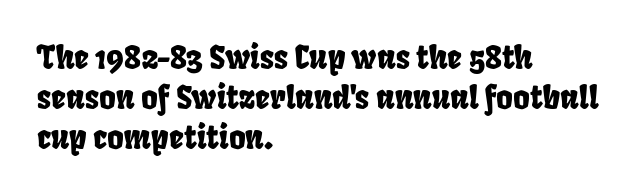
{"serif": "no", "width": "condensed", "stroke_contrast": "low", "x_height": "large", "monospaced": "no", "underline": "no", "align": "left", "line_spacing": "normal", "line_spacing_ratio": 1.25, "letter_spacing": "normal", "letter_spacing_em": 0.0, "glyph_px": 32}
